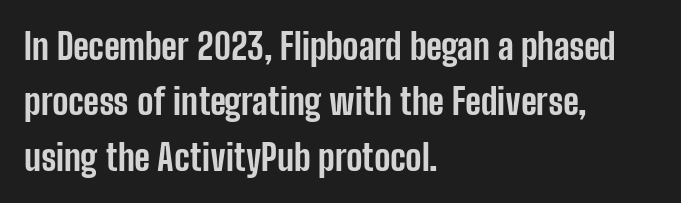
The image shows 36 px bold, condensed sans-serif type, upright; set left-aligned, normal line spacing (1.54x), normal letter spacing, not underlined; low stroke contrast and a medium x-height.
